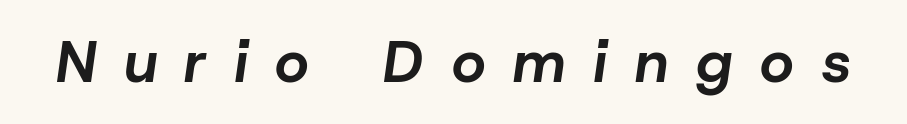
{"italic": "yes", "lean": "right", "slant_degrees": 8, "bold": "yes", "weight": "bold", "width": "normal", "stroke_contrast": "low", "x_height": "medium", "monospaced": "no", "underline": "no", "letter_spacing": "wide", "letter_spacing_em": 0.49, "glyph_px": 58}
